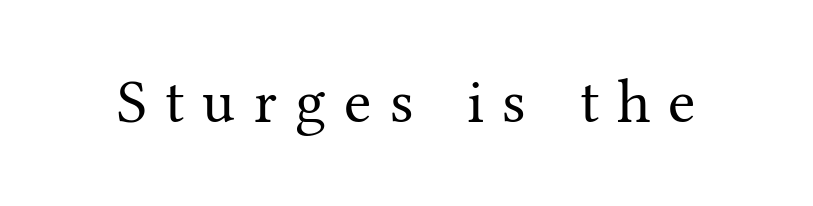
The image shows 62 px regular-weight serif type, upright; set unusually wide letter spacing (+0.29 em), not underlined; medium stroke contrast and a medium x-height.
